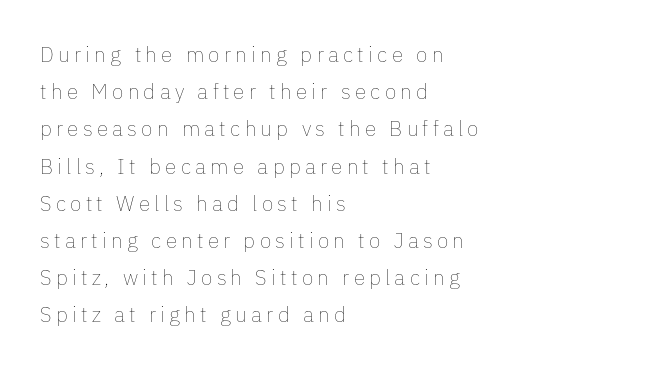
Q: Is the text bold? A: No.
Q: Is the text italic (slanted)? A: No, it is upright.
Q: Is the text underlined? A: No.
Q: How is the paragraph aligned? A: Left-aligned.
Q: Is the spacing between letters normal or unusually wide? A: Unusually wide.
